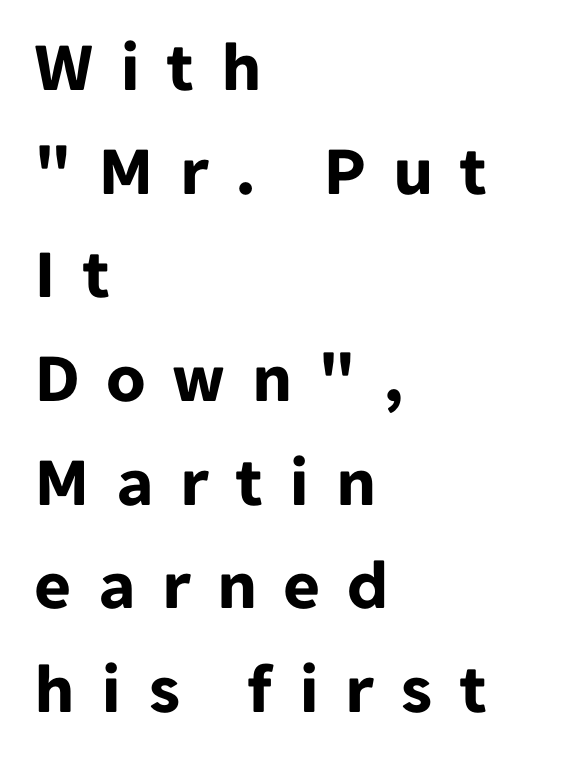
Q: Is the text bold? A: Yes.
Q: Is the text italic (slanted)? A: No, it is upright.
Q: Is the typeface a serif or a sans-serif typeface? A: Sans-serif.
Q: Is the text underlined? A: No.
Q: How is the paragraph aligned? A: Left-aligned.
Q: Is the spacing between letters normal or unusually wide? A: Unusually wide.
Q: Is the spacing between lines tight, normal or loose? A: Normal.
Q: Width (condensed, normal, or wide)? A: Normal.
Q: Stroke contrast? A: Low.
Q: x-height? A: Medium.
Q: Monospaced? A: No.
